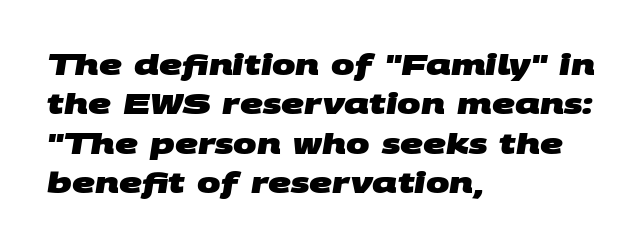
Summary of weight: heavy, a full bold. Tracking value appears to be zero — textbook default spacing. In terms of letterform style, serifs are entirely absent. Leftover space on each line is placed entirely after the last word. The vertical gap from one line to the next is medium.
